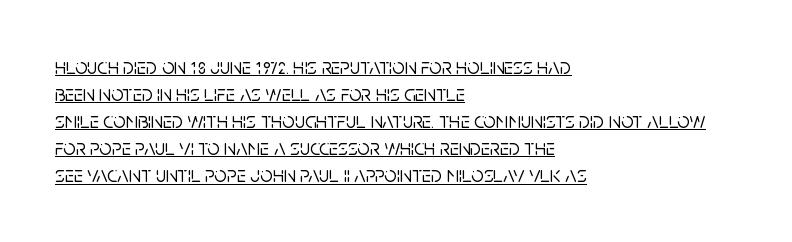
The image shows 22 px text type, upright; set left-aligned, line spacing 1.23x, normal letter spacing, underlined.
